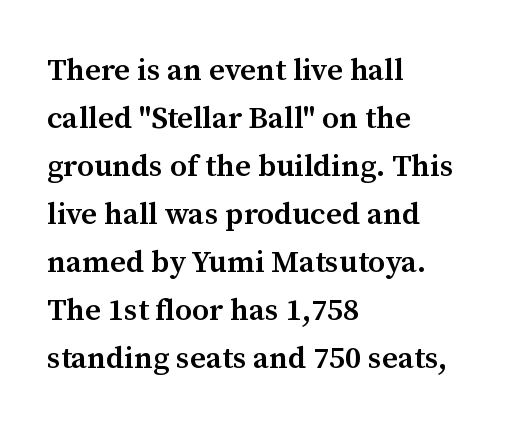
Q: Is the text bold? A: Semi-bold.
Q: Is the text italic (slanted)? A: No, it is upright.
Q: Is the typeface a serif or a sans-serif typeface? A: Serif.
Q: Is the text underlined? A: No.
Q: How is the paragraph aligned? A: Left-aligned.
Q: Is the spacing between letters normal or unusually wide? A: Normal.
Q: Is the spacing between lines tight, normal or loose? A: Normal.
Q: Width (condensed, normal, or wide)? A: Normal.
Q: Stroke contrast? A: Medium.
Q: x-height? A: Medium.
Q: Monospaced? A: No.
